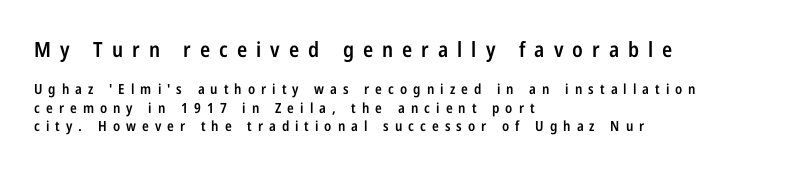
The image shows 21 px text type, upright; set left-aligned, normal line spacing (1.34x), unusually wide letter spacing (+0.43 em), not underlined; the first (top) block is 1.5x larger.
